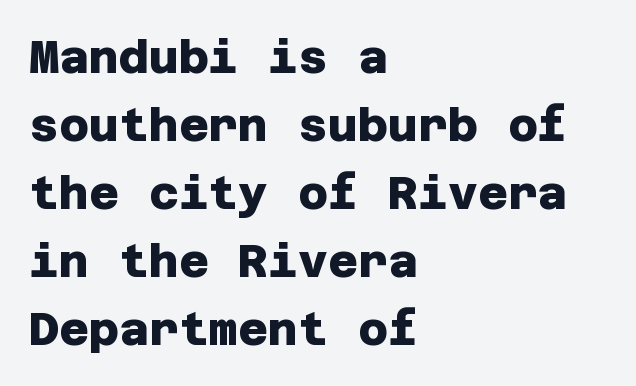
A normal amount of white space separates one row of letters from the next. A student would call this left alignment; a typographer would say flush left, rag right. A typesetter would label this face a sans. The line texture is even and compact thanks to regular tracking.
